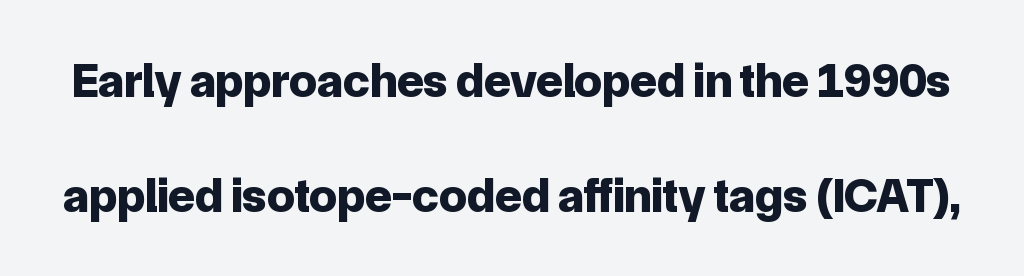
{"serif": "no", "italic": "no", "bold": "yes", "weight": "bold", "width": "normal", "stroke_contrast": "low", "x_height": "medium", "monospaced": "no", "underline": "no", "line_spacing": "loose", "line_spacing_ratio": 2.35, "letter_spacing": "normal", "letter_spacing_em": 0.0, "glyph_px": 49}
